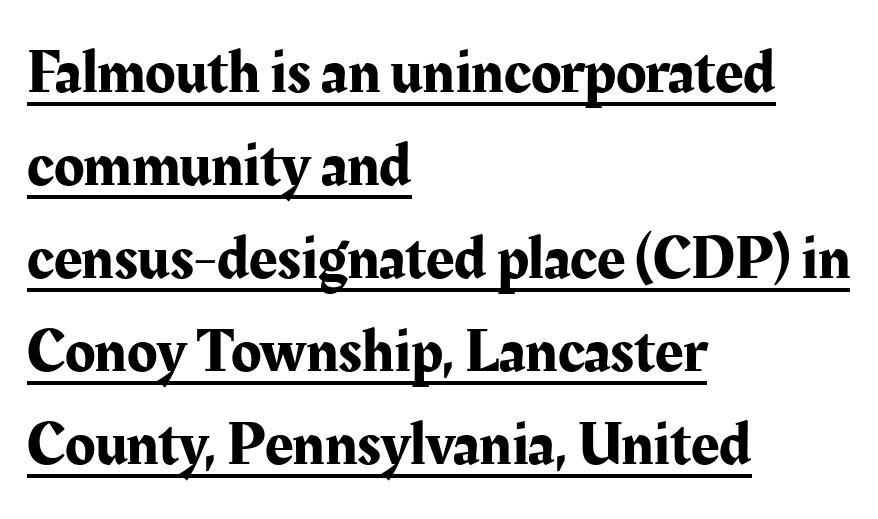
Q: Is the text italic (slanted)? A: No, it is upright.
Q: Is the typeface a serif or a sans-serif typeface? A: Serif.
Q: Is the text underlined? A: Yes.
Q: How is the paragraph aligned? A: Left-aligned.
Q: Is the spacing between letters normal or unusually wide? A: Normal.
Q: Is the spacing between lines tight, normal or loose? A: Normal.
Q: Width (condensed, normal, or wide)? A: Normal.
Q: Stroke contrast? A: Medium.
Q: x-height? A: Medium.
Q: Monospaced? A: No.
